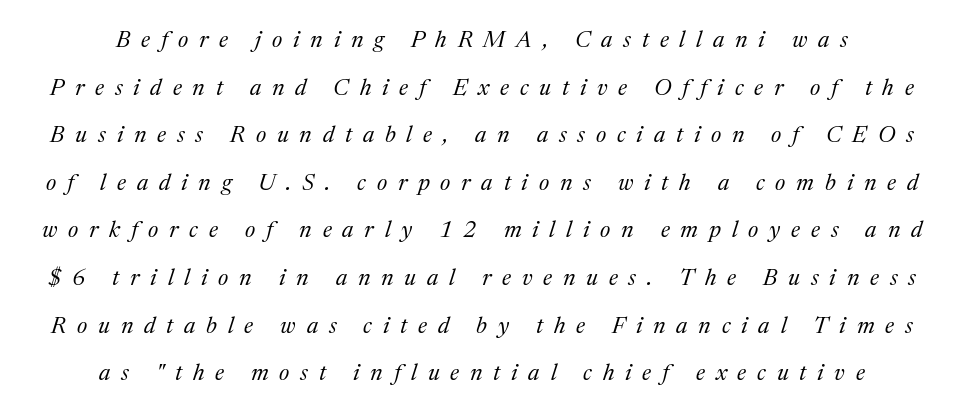
Q: Is the text bold? A: No.
Q: Is the text italic (slanted)? A: Yes, it leans right by about 17 degrees.
Q: Is the text underlined? A: No.
Q: How is the paragraph aligned? A: Centered.
Q: Is the spacing between letters normal or unusually wide? A: Unusually wide.
Q: Is the spacing between lines tight, normal or loose? A: Loose.
